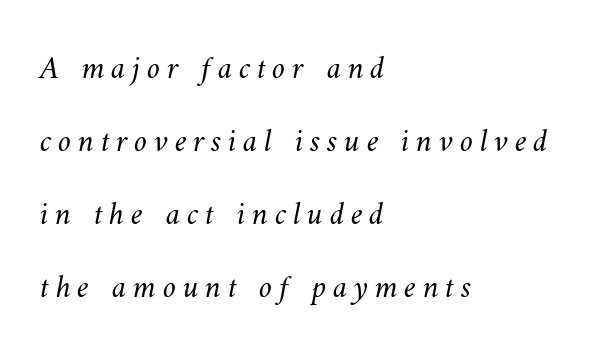
The image shows 33 px light type; set left-aligned, loose line spacing (2.21x), unusually wide letter spacing (+0.2 em), not underlined; medium stroke contrast and a small x-height.
